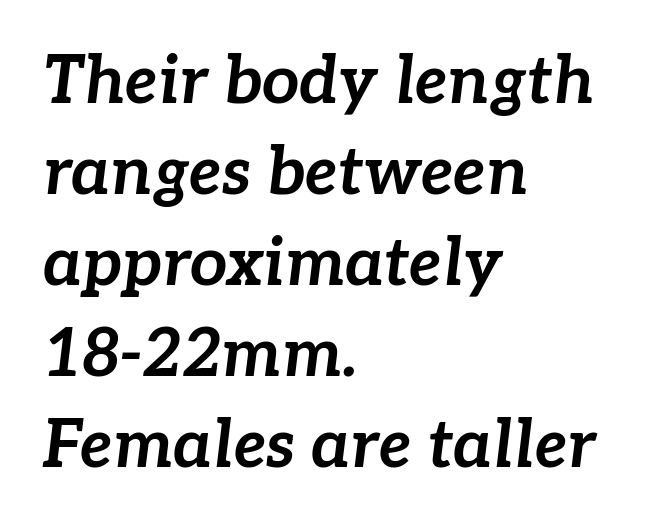
Note the varied advance widths — an 'i' is clearly narrower than an 'm'. The letters sit at their default tracking, neither squeezed nor spread. As a designer I'd log this as weight 700, bold. Designer's note — italics engaged.
